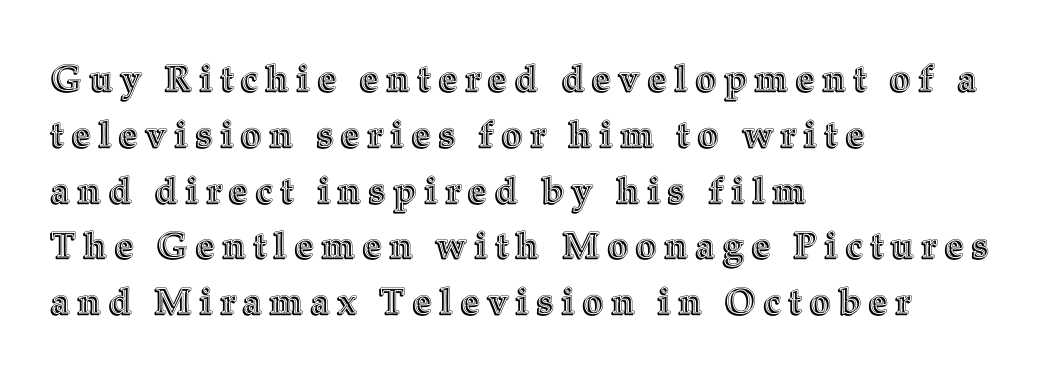
The image shows 36 px text type, upright; set left-aligned, normal line spacing (1.55x), unusually wide letter spacing (+0.23 em), not underlined; a medium x-height.
